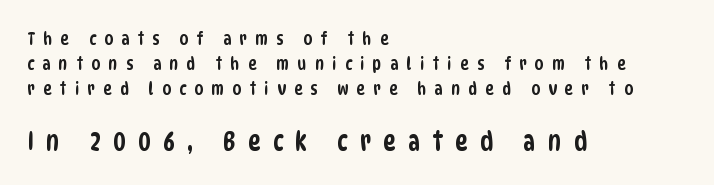
The image shows 27 px text type; set left-aligned, normal line spacing (1.39x), unusually wide letter spacing (+0.45 em), not underlined; the second (bottom) block is 1.5x larger.
